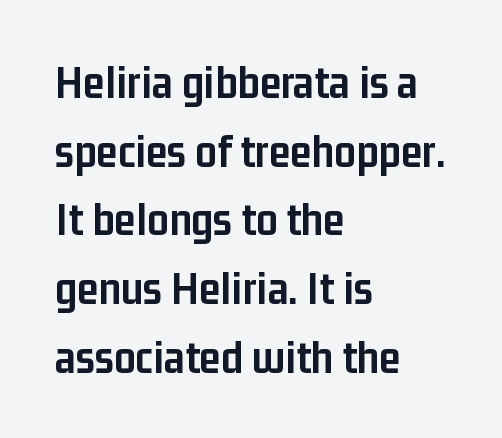
{"serif": "no", "italic": "no", "bold": "yes", "weight": "semibold", "width": "condensed", "stroke_contrast": "low", "x_height": "medium", "monospaced": "no", "underline": "no", "align": "left", "line_spacing": "normal", "line_spacing_ratio": 1.43, "letter_spacing": "normal", "letter_spacing_em": 0.0, "glyph_px": 48}
